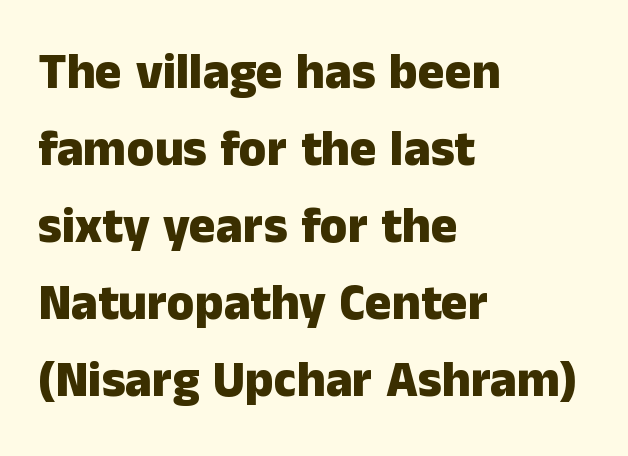
The image shows 50 px heavy sans-serif type, upright; set left-aligned, normal line spacing (1.54x), normal letter spacing, not underlined; low stroke contrast and a medium x-height.
